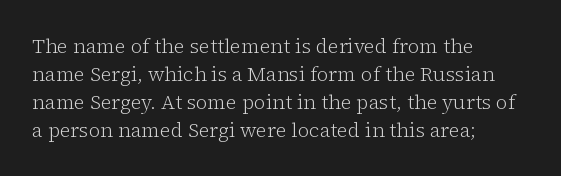
{"italic": "no", "bold": "no", "underline": "no", "align": "left", "line_spacing": "normal", "line_spacing_ratio": 1.4, "letter_spacing": "normal", "letter_spacing_em": 0.0, "glyph_px": 20}
